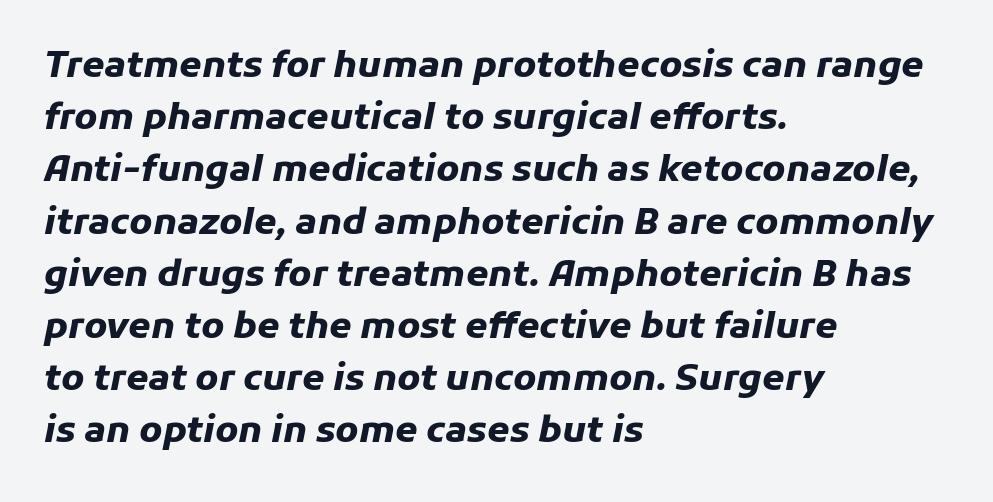
The image shows 36 px heavy type, italic (leaning right); set left-aligned, normal line spacing (1.45x), normal letter spacing, not underlined; low stroke contrast and a medium x-height.
